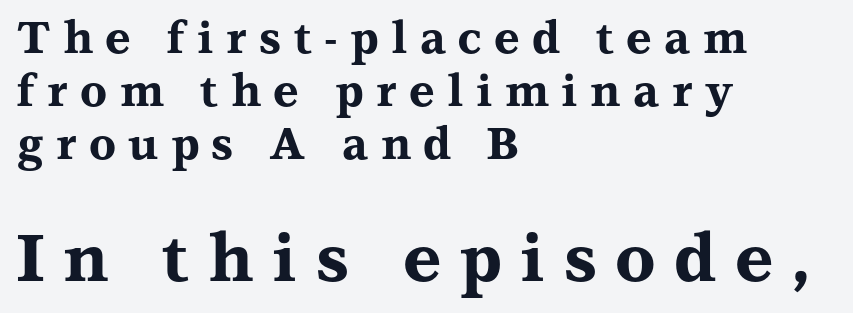
The image shows 66 px bold, wide serif type, upright; set left-aligned, line spacing 1.2x, unusually wide letter spacing (+0.28 em), not underlined; the second (bottom) block is 1.5x larger; medium stroke contrast and a medium x-height.
